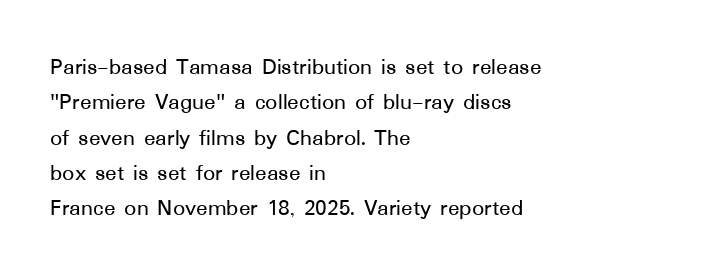
The image shows 24 px text type, upright; set left-aligned, normal line spacing (1.47x), normal letter spacing, not underlined.
